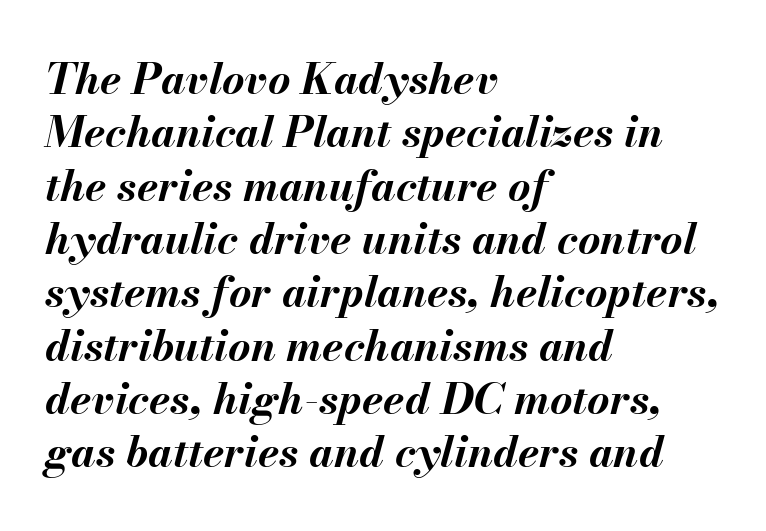
{"italic": "yes", "lean": "right", "slant_degrees": 13, "bold": "yes", "weight": "bold", "width": "normal", "stroke_contrast": "medium", "x_height": "small", "monospaced": "no", "underline": "no", "align": "left", "line_spacing_ratio": 1.24, "letter_spacing": "normal", "letter_spacing_em": 0.0, "glyph_px": 43}
